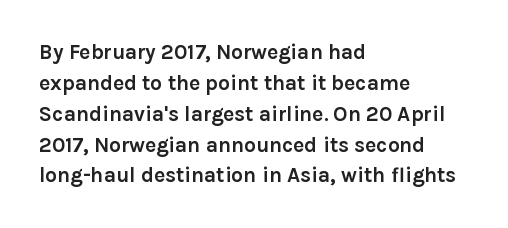
Posture: vertical. A classic flush-left, rag-right setting is used for this passage. Horizontal bands of white between lines are of average thickness. Each word holds together tightly as a unit, with standard inter-letter gaps. The font is running at its bold setting.
